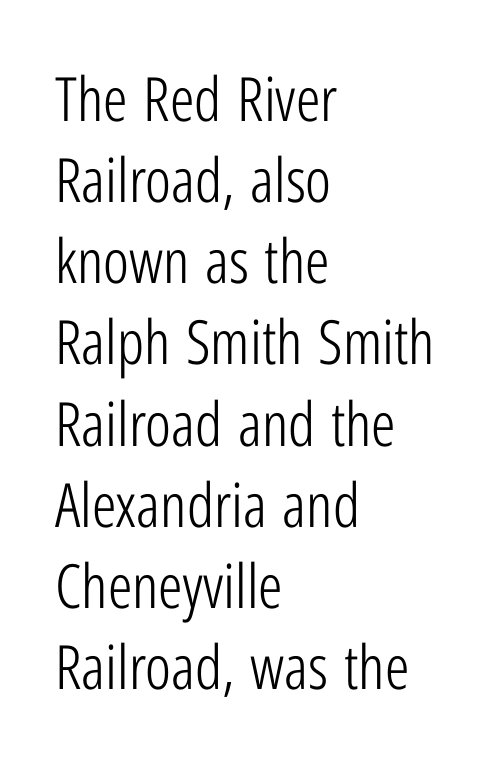
The image shows 61 px light, condensed sans-serif type, upright; set left-aligned, normal line spacing (1.33x), normal letter spacing, not underlined; low stroke contrast and a medium x-height.
